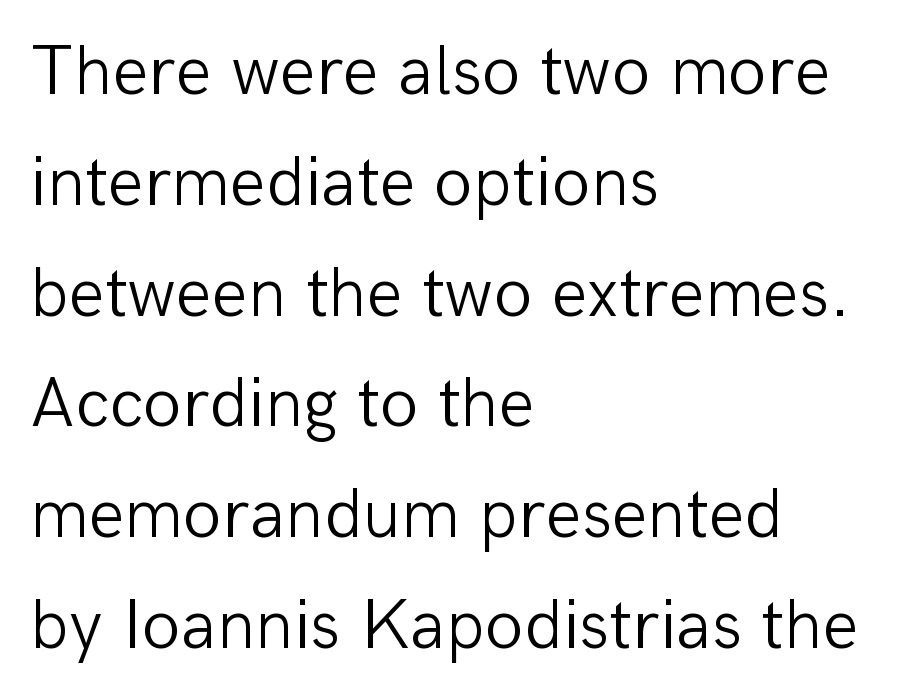
Q: Is the text bold? A: No.
Q: Is the text italic (slanted)? A: No, it is upright.
Q: Is the typeface a serif or a sans-serif typeface? A: Sans-serif.
Q: Is the text underlined? A: No.
Q: How is the paragraph aligned? A: Left-aligned.
Q: Is the spacing between letters normal or unusually wide? A: Normal.
Q: Is the spacing between lines tight, normal or loose? A: Normal.
Q: Width (condensed, normal, or wide)? A: Normal.
Q: Stroke contrast? A: Low.
Q: x-height? A: Medium.
Q: Monospaced? A: No.
